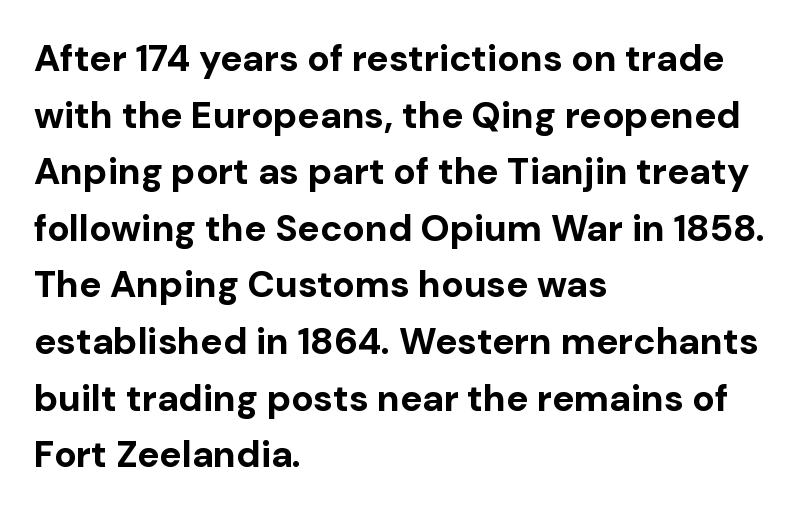
{"serif": "no", "italic": "no", "bold": "yes", "weight": "bold", "width": "normal", "stroke_contrast": "low", "x_height": "medium", "monospaced": "no", "underline": "no", "align": "left", "line_spacing": "normal", "line_spacing_ratio": 1.53, "letter_spacing": "normal", "letter_spacing_em": 0.0, "glyph_px": 37}
